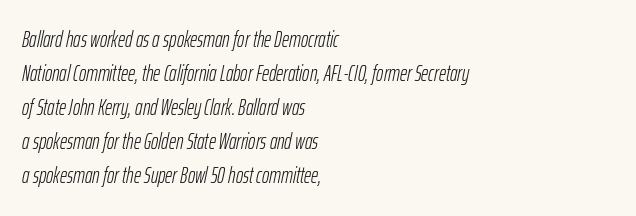
The image shows 22 px text type, italic (leaning right); set left-aligned, normal line spacing (1.55x), normal letter spacing, not underlined.
